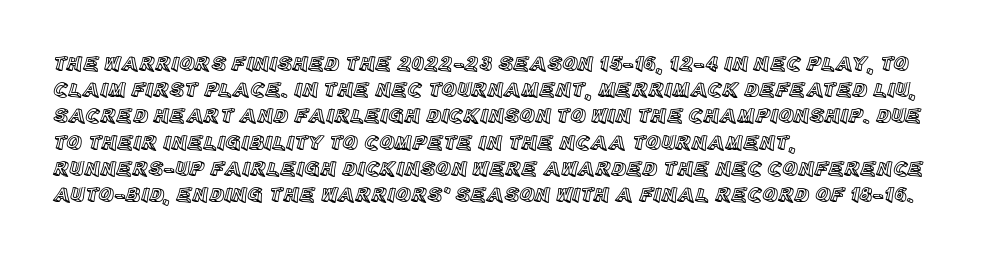
Q: Is the text italic (slanted)? A: Yes.
Q: Is the text underlined? A: No.
Q: How is the paragraph aligned? A: Left-aligned.
Q: Is the spacing between letters normal or unusually wide? A: Normal.
Q: Is the spacing between lines tight, normal or loose? A: Normal.
